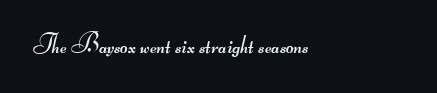
This sample uses plain, unmodified letter spacing. Stroke thickness stays within the range of a standard reading face or lighter. The area under the type is left untouched. Is the block centered? No — it sits flush against the left margin.
